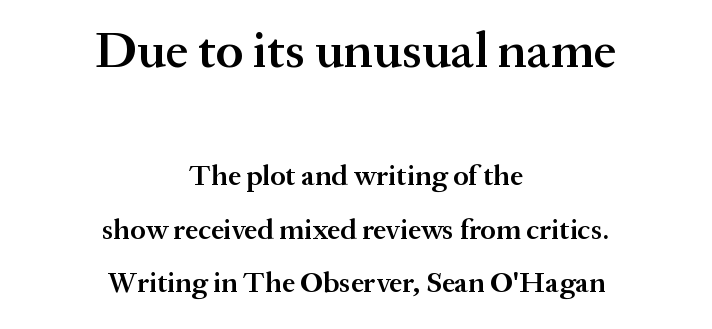
Q: Is the text bold? A: Semi-bold.
Q: Is the text italic (slanted)? A: No, it is upright.
Q: Is the typeface a serif or a sans-serif typeface? A: Serif.
Q: Is the text underlined? A: No.
Q: How is the paragraph aligned? A: Centered.
Q: Is the spacing between letters normal or unusually wide? A: Normal.
Q: Which block of text is set in a larger size, the first (top) or the second (bottom)? A: The first (top) one.
Q: Width (condensed, normal, or wide)? A: Normal.
Q: Stroke contrast? A: Medium.
Q: x-height? A: Medium.
Q: Monospaced? A: No.
